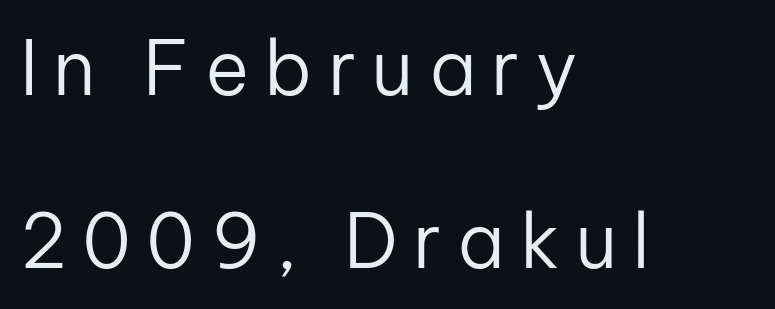
{"serif": "no", "italic": "no", "bold": "no", "weight": "regular", "width": "normal", "stroke_contrast": "low", "x_height": "medium", "monospaced": "no", "underline": "no", "align": "left", "line_spacing": "loose", "line_spacing_ratio": 2.31, "letter_spacing": "wide", "letter_spacing_em": 0.2, "glyph_px": 75}
